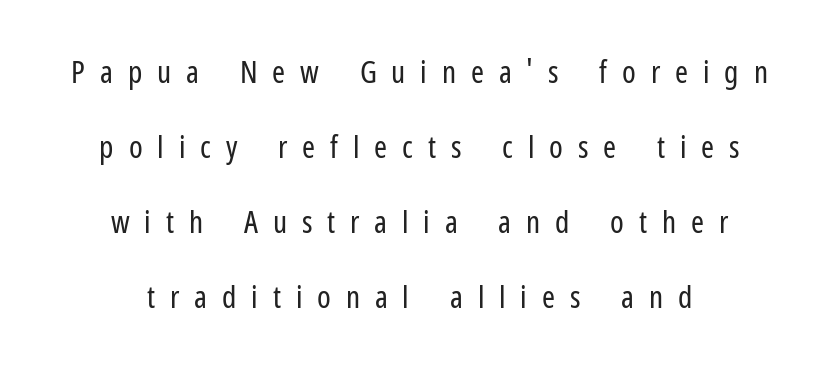
A centered setting, common on invitations and titles, is used for this passage. Vertically, the passage feels expansive, rows floating well apart. How are the letters spaced? Widely, with obvious added tracking. The passage shown is typeset with a sans-serif family.
